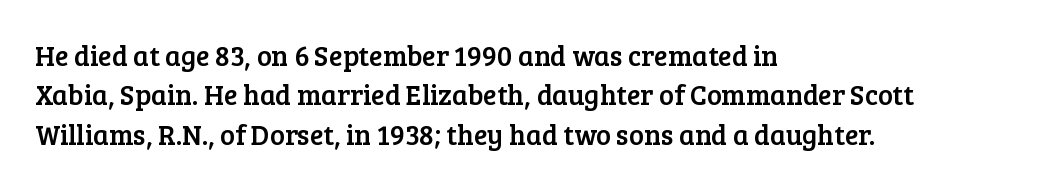
The characters display serif detailing at their extremities. The passage shown is typed in a proportional face where columns would drift. Leading: standard. This sample is left-justified, so line endings fall wherever the words run out. The letterforms sit shoulder to shoulder at normal distance. The words here are not underlined.
